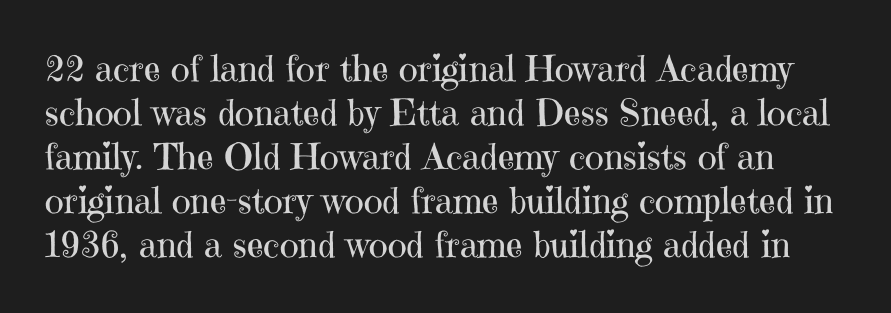
{"serif": "yes", "italic": "no", "bold": "no", "weight": "regular", "width": "normal", "stroke_contrast": "high", "x_height": "medium", "monospaced": "no", "underline": "no", "line_spacing_ratio": 1.22, "letter_spacing": "normal", "letter_spacing_em": 0.0, "glyph_px": 36}
